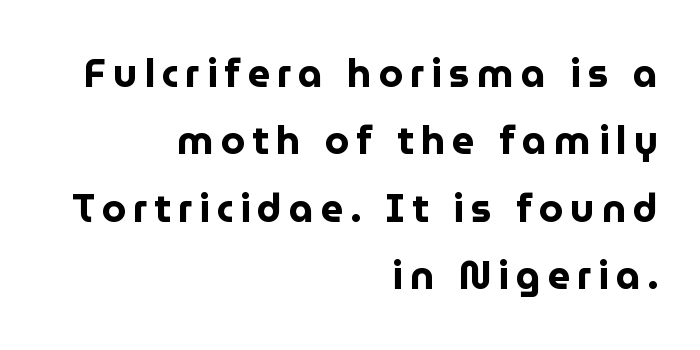
Q: Is the text bold? A: Yes.
Q: Is the text italic (slanted)? A: No, it is upright.
Q: Is the typeface a serif or a sans-serif typeface? A: Sans-serif.
Q: Is the text underlined? A: No.
Q: How is the paragraph aligned? A: Right-aligned.
Q: Width (condensed, normal, or wide)? A: Normal.
Q: Stroke contrast? A: Low.
Q: x-height? A: Medium.
Q: Monospaced? A: No.
